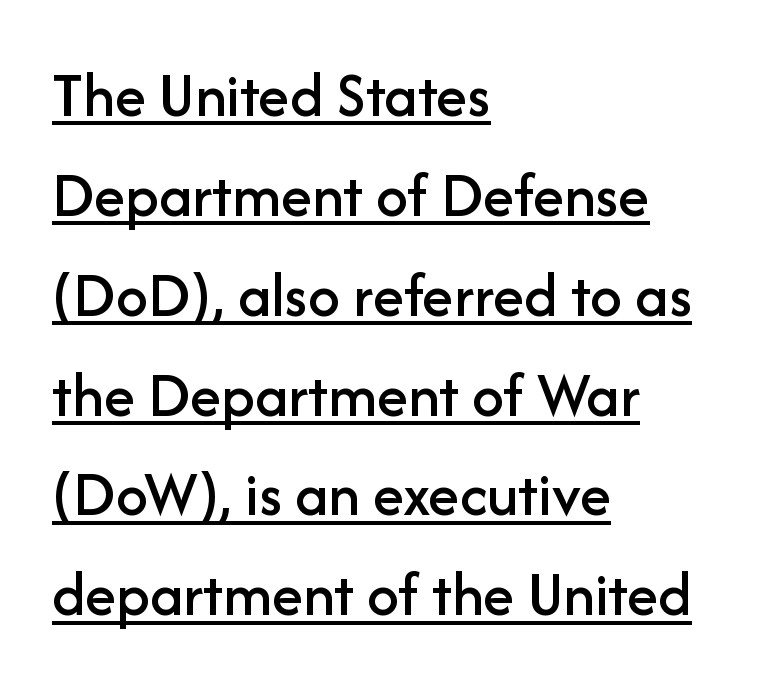
Typeset ragged right — the left edge is the straight one. Each letter's strokes conclude bluntly, with no projecting serifs. Style check: upright. The line texture is even and compact thanks to regular tracking. The block of text has a typical density, with ordinary space between rows. In designer terms, the underline attribute is active on this setting.
